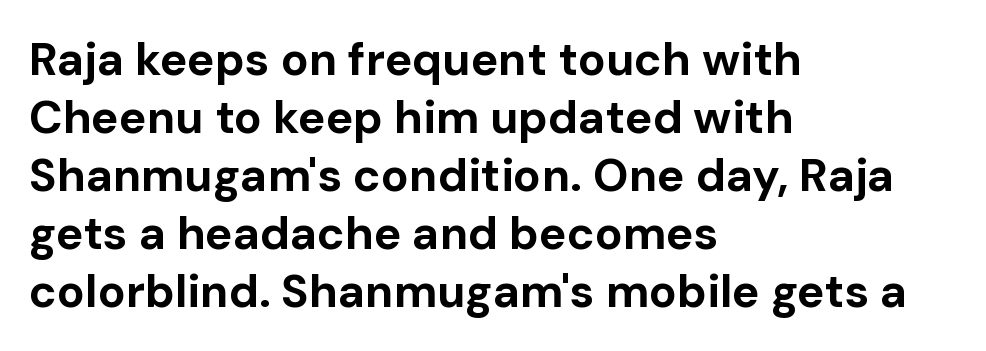
The image shows 46 px bold sans-serif type, upright; set left-aligned, normal line spacing (1.26x), normal letter spacing, not underlined; low stroke contrast and a medium x-height.
